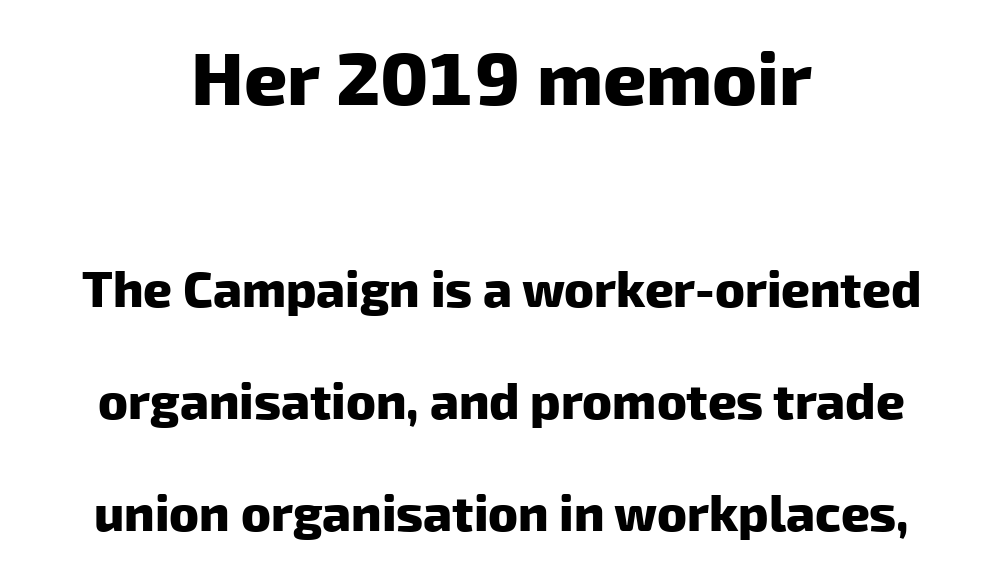
The image shows 75 px heavy sans-serif type; set centered, loose line spacing (2.24x), normal letter spacing, not underlined; the first (top) block is 1.5x larger; low stroke contrast and a medium x-height.
